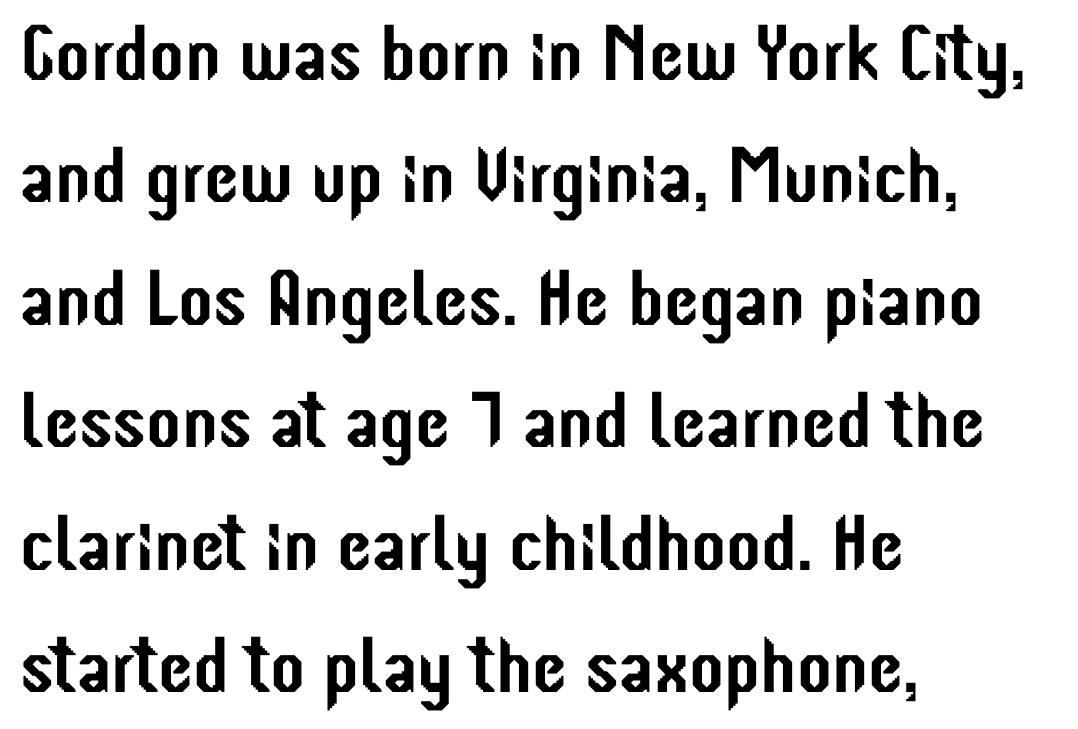
The block of text has a typical density, with ordinary space between rows. You can tell it's not italic because the verticals are truly vertical. The tracking reads as untouched default to a designer's eye. Glance below the letters and you will spot only blank space. You could not count columns in this text — the font is proportionally spaced.
